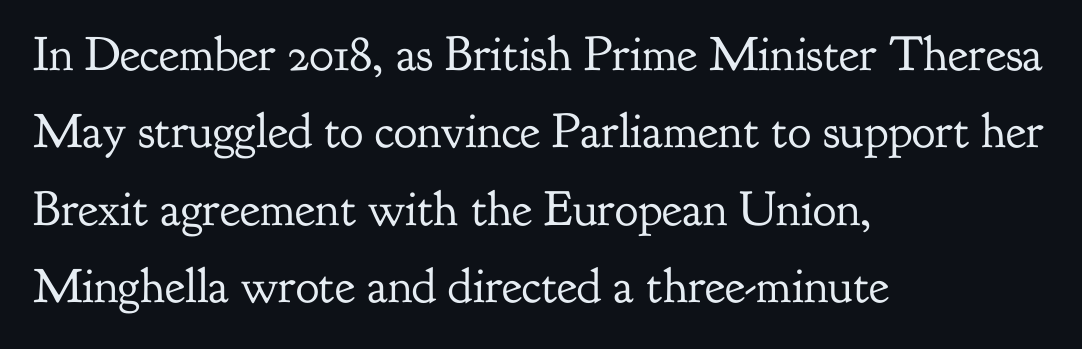
Each letter keeps its own natural width here, so spacing adapts to shape. Teacher's note: observe the even left margin — that is flush-left alignment. Is this a heavy cut? Hardly; it is regular or lighter. The typeface chosen for these lines features serifs. No italicization has been applied; the sample stays upright. Glyph-to-glyph distance matches everyday printed text.
